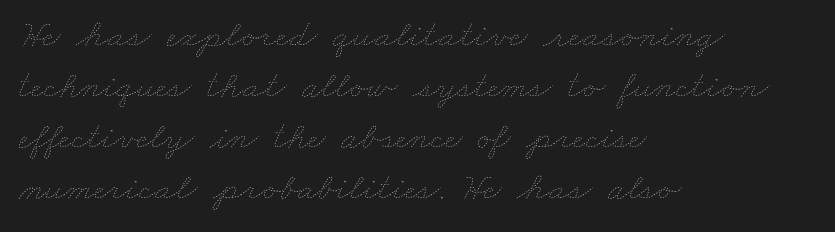
The passage shown has conventional tracking throughout. Is this a fixed-width face? No — the glyphs have proportional, varying widths. Caption: multi-line text, flush left, ragged right. Compared with typical paragraphs, the rows here are spaced about the same. A clean baseline with only descenders dipping below it.
